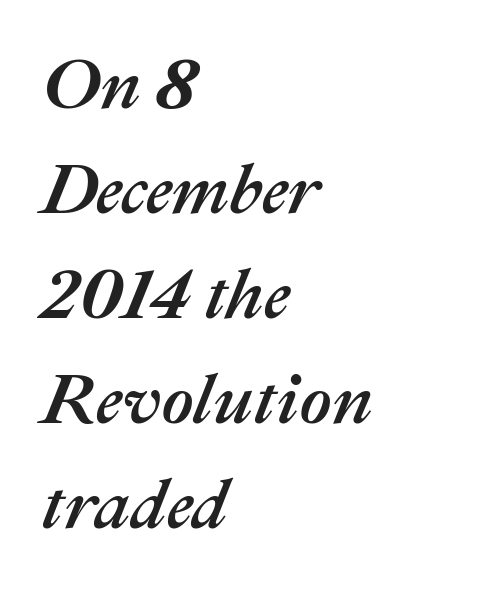
Q: Is the text italic (slanted)? A: Yes, it leans right by about 22 degrees.
Q: Is the text underlined? A: No.
Q: How is the paragraph aligned? A: Left-aligned.
Q: Is the spacing between letters normal or unusually wide? A: Normal.
Q: Is the spacing between lines tight, normal or loose? A: Normal.
Q: Width (condensed, normal, or wide)? A: Normal.
Q: Stroke contrast? A: Medium.
Q: x-height? A: Medium.
Q: Monospaced? A: No.
